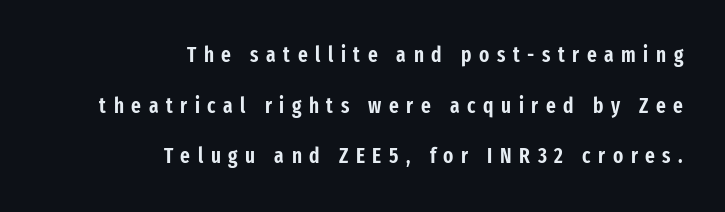
{"italic": "no", "underline": "no", "align": "right", "line_spacing": "loose", "line_spacing_ratio": 2.41, "letter_spacing": "wide", "letter_spacing_em": 0.36, "glyph_px": 21}
